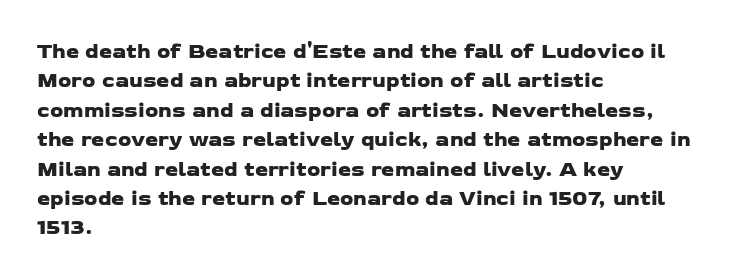
The image shows 21 px text type; set left-aligned, normal line spacing (1.4x), normal letter spacing, not underlined.
